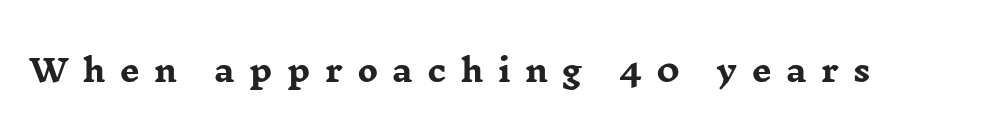
The image shows 31 px heavy, wide serif type, upright; set unusually wide letter spacing (+0.46 em), not underlined; low stroke contrast and a medium x-height.
